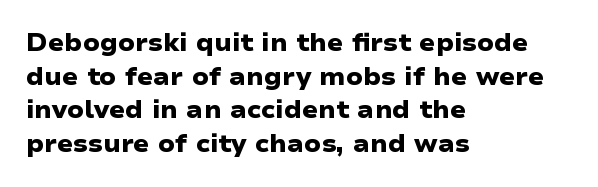
{"bold": "yes", "underline": "no", "align": "left", "line_spacing": "normal", "line_spacing_ratio": 1.4, "letter_spacing": "normal", "letter_spacing_em": 0.0, "glyph_px": 24}
